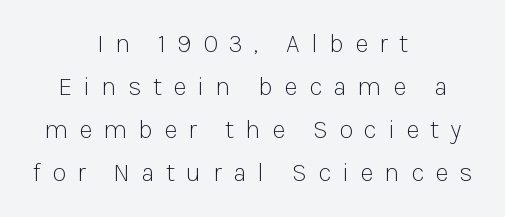
The image shows 26 px text type, upright; set centered, normal line spacing (1.66x), unusually wide letter spacing (+0.43 em), not underlined.
